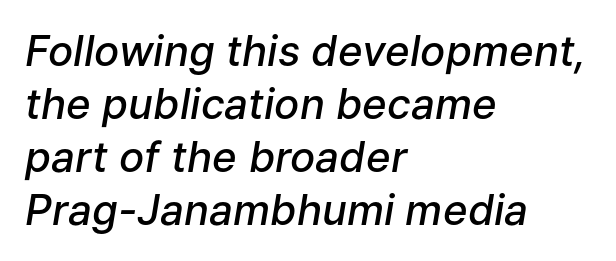
Nobody drew a line under any word here. Observe the ordinary spacing: letters are neighbours, not strangers. The vertical gap from one line to the next is medium. Slanted lettering throughout. The paragraph has a hard left edge and a soft right edge. Semibold letterforms, between regular and bold.
